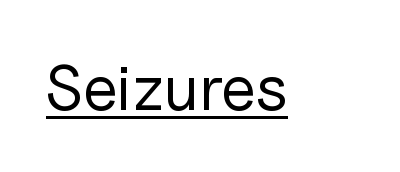
{"serif": "no", "italic": "no", "bold": "no", "weight": "regular", "width": "normal", "stroke_contrast": "low", "x_height": "medium", "monospaced": "no", "underline": "yes", "letter_spacing": "normal", "letter_spacing_em": 0.0, "glyph_px": 64}
